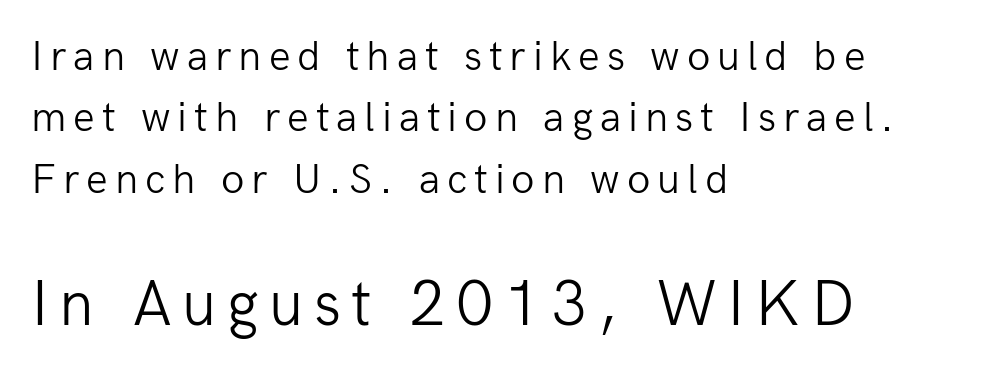
Descender tails drop into unmarked territory. Proportional: the letters do not fall into vertical columns. The typography opts for an upright posture over an oblique one. Successive baselines arrive at the customary interval. Serifs: no, the terminals of the letterforms are clean.
